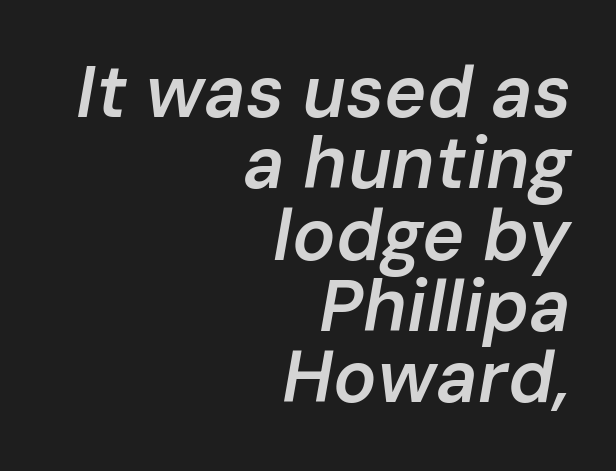
The letters sit at their default tracking, neither squeezed nor spread. Check the space under the baseline: it is left empty. A typesetter would call this proportional, since set widths differ per character. Rendered with sloped, italic letterforms. On the weight axis this lands at semibold, roughly 600.
